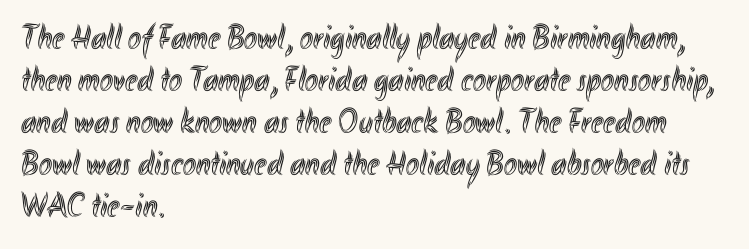
Q: Is the text italic (slanted)? A: Yes.
Q: Is the text underlined? A: No.
Q: How is the paragraph aligned? A: Left-aligned.
Q: Is the spacing between letters normal or unusually wide? A: Normal.
Q: Width (condensed, normal, or wide)? A: Condensed.
Q: x-height? A: Small.
Q: Monospaced? A: No.
